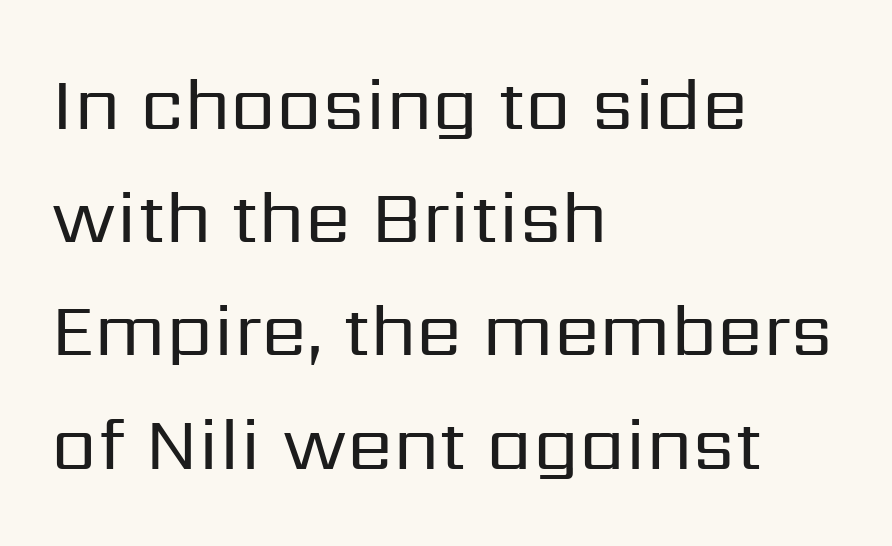
{"serif": "no", "italic": "no", "bold": "no", "weight": "regular", "width": "normal", "stroke_contrast": "low", "x_height": "medium", "monospaced": "no", "underline": "no", "align": "left", "line_spacing": "normal", "line_spacing_ratio": 1.53, "letter_spacing": "normal", "letter_spacing_em": 0.0, "glyph_px": 74}
